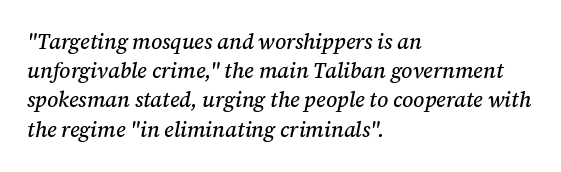
This block has exactly the height ordinary leading produces. The passage is arranged the way most books set body copy — flush left. Default kerning and tracking; the words read as compact shapes. The glyphs are unaccompanied by any horizontal stroke below them.
